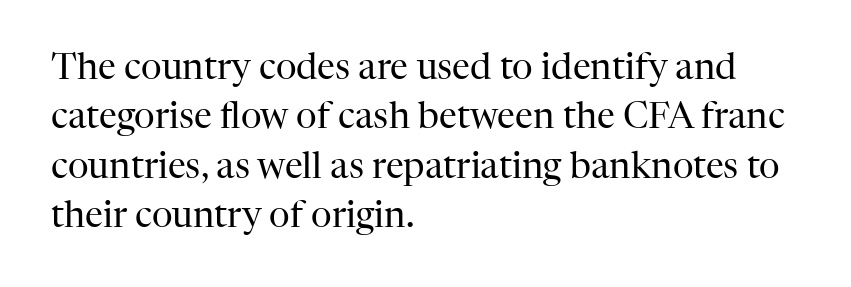
{"serif": "yes", "italic": "no", "bold": "no", "weight": "regular", "width": "normal", "stroke_contrast": "high", "x_height": "medium", "monospaced": "no", "underline": "no", "align": "left", "line_spacing": "normal", "line_spacing_ratio": 1.37, "letter_spacing": "normal", "letter_spacing_em": 0.0, "glyph_px": 36}
